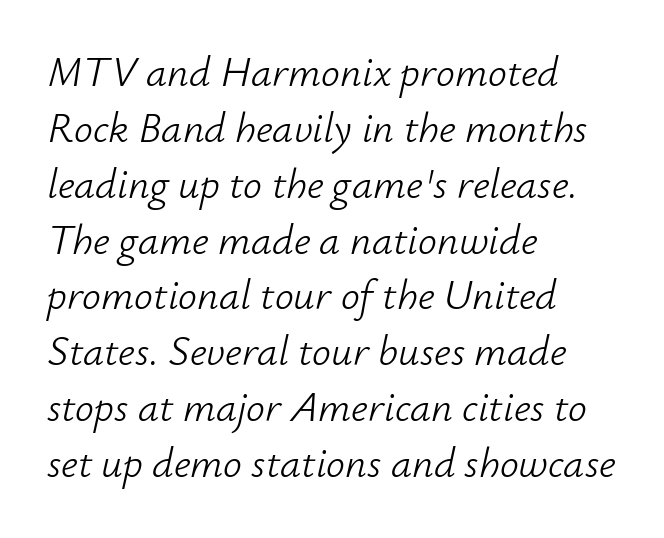
Q: Is the text bold? A: No.
Q: Is the text italic (slanted)? A: Yes, it leans right by about 12 degrees.
Q: Is the text underlined? A: No.
Q: How is the paragraph aligned? A: Left-aligned.
Q: Is the spacing between letters normal or unusually wide? A: Normal.
Q: Is the spacing between lines tight, normal or loose? A: Normal.
Q: Width (condensed, normal, or wide)? A: Normal.
Q: Stroke contrast? A: Low.
Q: x-height? A: Small.
Q: Monospaced? A: No.
